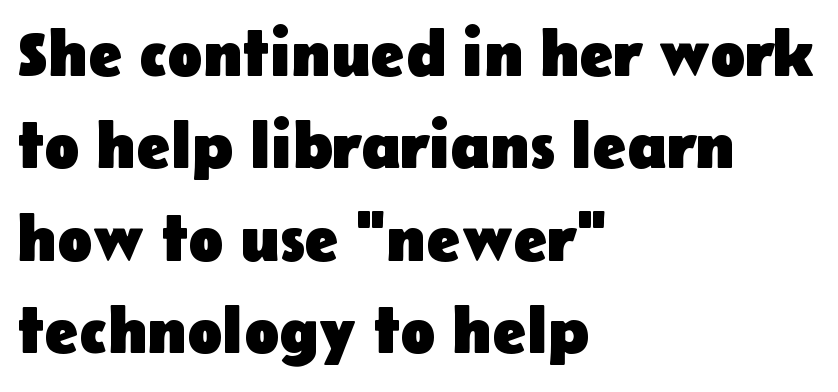
Summary of vertical rhythm: regular, with standard interline spacing. The designer went with a sans here, leaving each stem footless. Honestly, the letter spacing is just normal — you wouldn't notice it. Think of a printed novel: that variable character pitch is what you see here.
